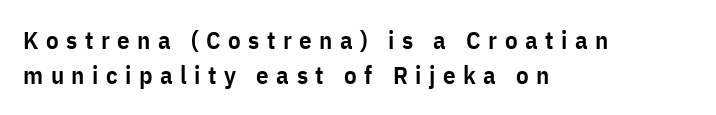
{"italic": "no", "bold": "semi", "underline": "no", "align": "left", "line_spacing": "normal", "line_spacing_ratio": 1.41, "letter_spacing": "wide", "letter_spacing_em": 0.3, "glyph_px": 25}
